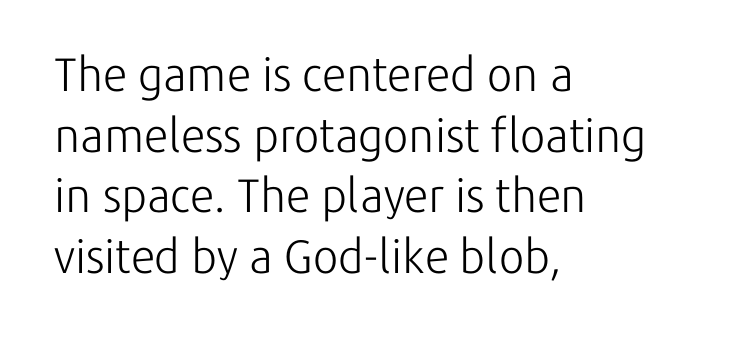
The image shows 47 px light sans-serif type, upright; set left-aligned, normal line spacing (1.29x), normal letter spacing, not underlined; low stroke contrast and a medium x-height.
